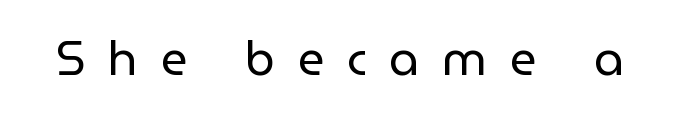
Q: Is the text bold? A: No.
Q: Is the text italic (slanted)? A: No, it is upright.
Q: Is the typeface a serif or a sans-serif typeface? A: Sans-serif.
Q: Is the text underlined? A: No.
Q: Is the spacing between letters normal or unusually wide? A: Unusually wide.
Q: Width (condensed, normal, or wide)? A: Normal.
Q: Stroke contrast? A: Low.
Q: x-height? A: Medium.
Q: Monospaced? A: No.
